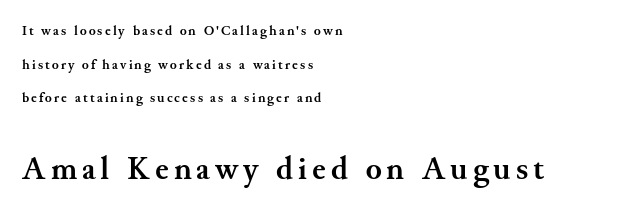
{"serif": "yes", "italic": "no", "bold": "yes", "weight": "semibold", "width": "normal", "stroke_contrast": "medium", "x_height": "small", "monospaced": "no", "underline": "no", "align": "left", "line_spacing": "loose", "line_spacing_ratio": 2.41, "larger_block": "second", "size_ratio": 2.36, "glyph_px": 33}
